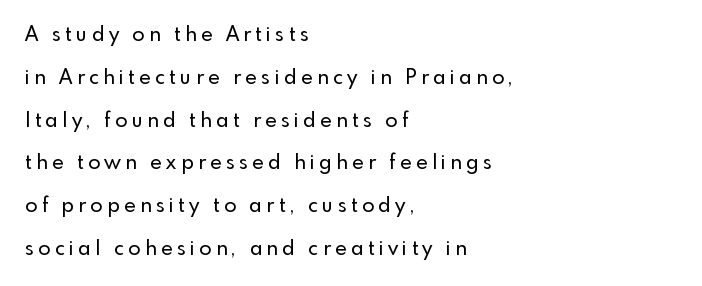
Q: Is the text italic (slanted)? A: No, it is upright.
Q: Is the text underlined? A: No.
Q: How is the paragraph aligned? A: Left-aligned.
Q: Is the spacing between letters normal or unusually wide? A: Unusually wide.
Q: Is the spacing between lines tight, normal or loose? A: Loose.
